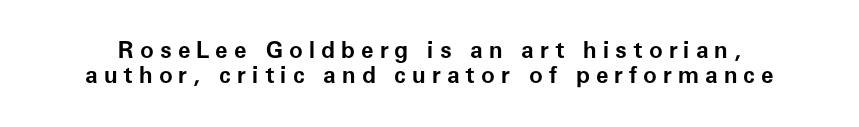
{"italic": "no", "bold": "yes", "underline": "no", "line_spacing": "tight", "line_spacing_ratio": 1.08, "letter_spacing": "wide", "letter_spacing_em": 0.26, "glyph_px": 23}
